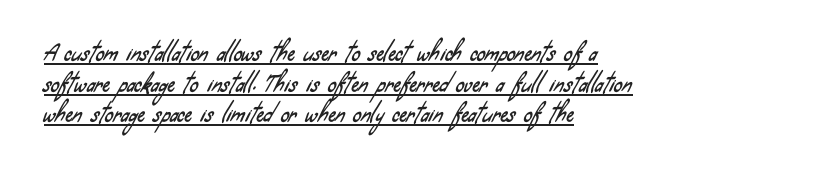
{"underline": "yes", "align": "left", "line_spacing": "normal", "line_spacing_ratio": 1.46, "letter_spacing": "normal", "letter_spacing_em": 0.0, "glyph_px": 21}
